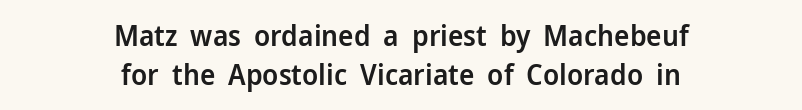
Q: Is the text bold? A: Semi-bold.
Q: Is the text italic (slanted)? A: No, it is upright.
Q: Is the typeface a serif or a sans-serif typeface? A: Sans-serif.
Q: Is the text underlined? A: No.
Q: How is the paragraph aligned? A: Centered.
Q: Is the spacing between letters normal or unusually wide? A: Normal.
Q: Is the spacing between lines tight, normal or loose? A: Normal.
Q: Width (condensed, normal, or wide)? A: Normal.
Q: Stroke contrast? A: Low.
Q: x-height? A: Medium.
Q: Monospaced? A: No.
